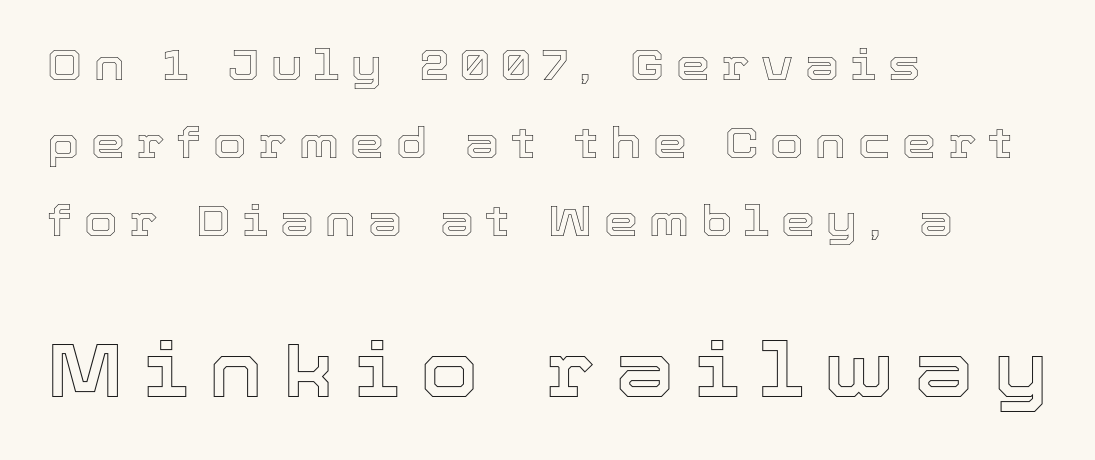
The image shows 75 px text type, upright; set left-aligned, line spacing 1.81x, unusually wide letter spacing (+0.27 em), not underlined; the second (bottom) block is 1.74x larger; a medium x-height.
